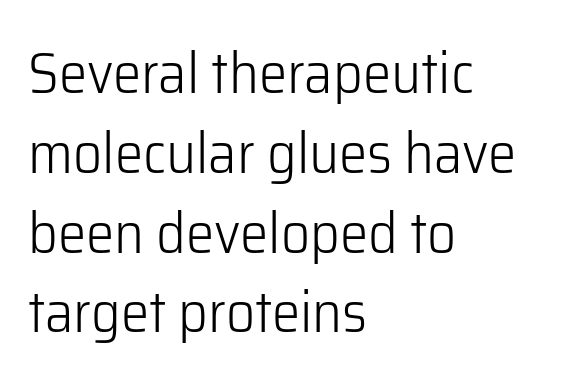
Q: Is the text bold? A: No.
Q: Is the text italic (slanted)? A: No, it is upright.
Q: Is the typeface a serif or a sans-serif typeface? A: Sans-serif.
Q: Is the text underlined? A: No.
Q: How is the paragraph aligned? A: Left-aligned.
Q: Is the spacing between letters normal or unusually wide? A: Normal.
Q: Is the spacing between lines tight, normal or loose? A: Normal.
Q: Width (condensed, normal, or wide)? A: Normal.
Q: Stroke contrast? A: Low.
Q: x-height? A: Medium.
Q: Monospaced? A: No.
